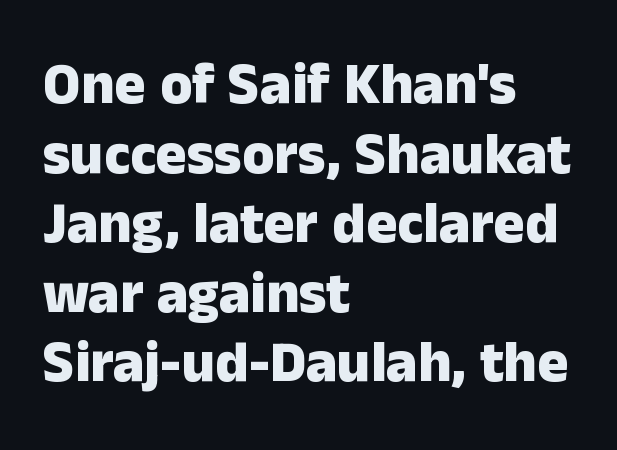
Q: Is the text bold? A: Yes.
Q: Is the text italic (slanted)? A: No, it is upright.
Q: Is the typeface a serif or a sans-serif typeface? A: Sans-serif.
Q: Is the text underlined? A: No.
Q: How is the paragraph aligned? A: Left-aligned.
Q: Is the spacing between letters normal or unusually wide? A: Normal.
Q: Width (condensed, normal, or wide)? A: Normal.
Q: Stroke contrast? A: Low.
Q: x-height? A: Medium.
Q: Monospaced? A: No.
